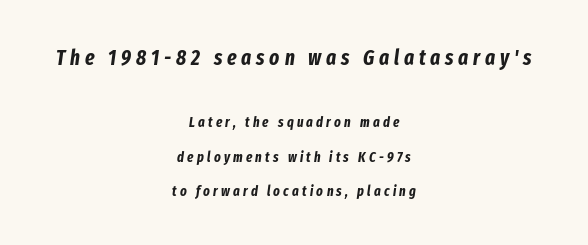
The image shows 21 px bold type, italic (leaning right); set centered, loose line spacing (2.45x), unusually wide letter spacing (+0.23 em), not underlined; the first (top) block is 1.5x larger.
